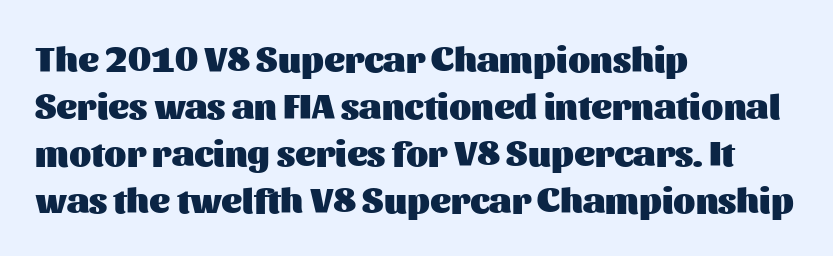
{"serif": "no", "italic": "no", "bold": "yes", "weight": "heavy", "width": "normal", "stroke_contrast": "medium", "x_height": "medium", "monospaced": "no", "underline": "no", "align": "left", "line_spacing": "normal", "line_spacing_ratio": 1.31, "letter_spacing": "normal", "letter_spacing_em": 0.0, "glyph_px": 36}
